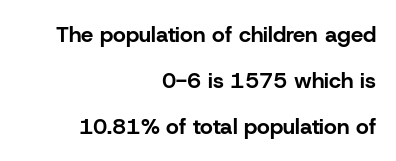
The image shows 22 px bold type, upright; set right-aligned, loose line spacing (2.08x), normal letter spacing, not underlined.
